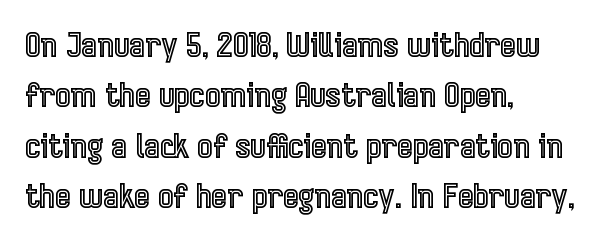
Observe the ordinary spacing: letters are neighbours, not strangers. Posture: upright roman. Summary of vertical rhythm: regular, with standard interline spacing. The area under the type is left untouched.
